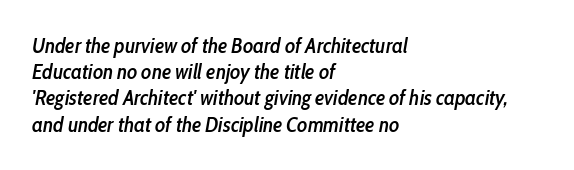
Style check: oblique. Quick note: interline space is typical. Typographic density is moderately raised because the face is semibold. The tracking reads as untouched default to a designer's eye. The zone under the glyphs is completely vacant. The rendering anchors every line to the left-hand side.
